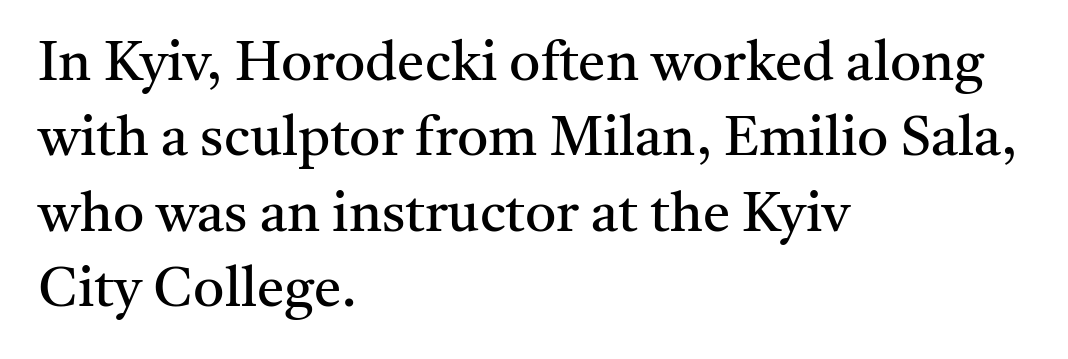
Q: Is the text bold? A: No.
Q: Is the text italic (slanted)? A: No, it is upright.
Q: Is the typeface a serif or a sans-serif typeface? A: Serif.
Q: Is the text underlined? A: No.
Q: How is the paragraph aligned? A: Left-aligned.
Q: Is the spacing between letters normal or unusually wide? A: Normal.
Q: Is the spacing between lines tight, normal or loose? A: Normal.
Q: Width (condensed, normal, or wide)? A: Normal.
Q: Stroke contrast? A: Medium.
Q: x-height? A: Medium.
Q: Monospaced? A: No.
